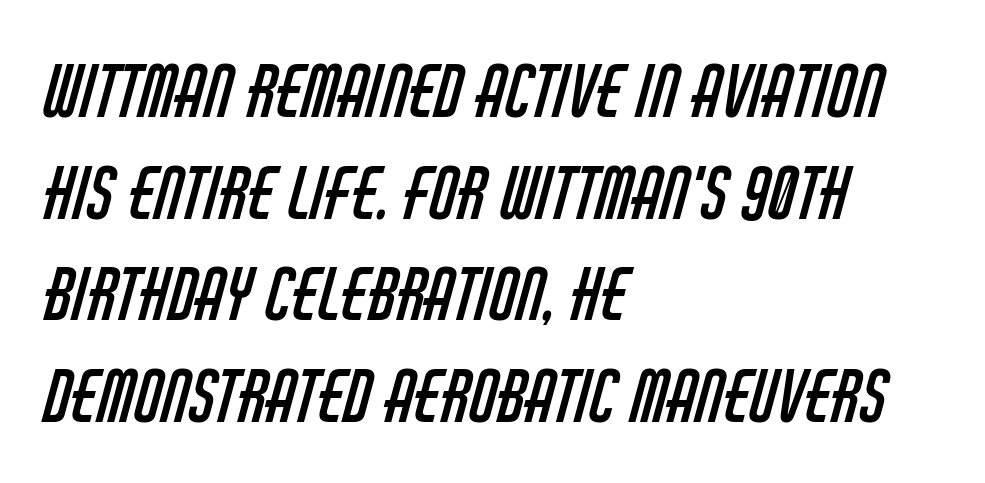
Q: Is the text bold? A: No.
Q: Is the typeface a serif or a sans-serif typeface? A: Sans-serif.
Q: Is the text underlined? A: No.
Q: How is the paragraph aligned? A: Left-aligned.
Q: Is the spacing between letters normal or unusually wide? A: Normal.
Q: Is the spacing between lines tight, normal or loose? A: Normal.
Q: Width (condensed, normal, or wide)? A: Condensed.
Q: Stroke contrast? A: Low.
Q: x-height? A: Large.
Q: Monospaced? A: No.
